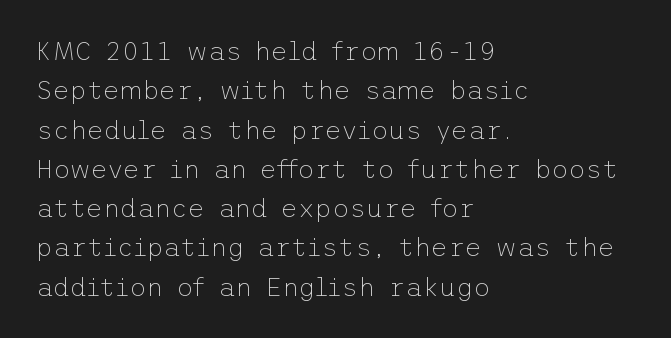
{"italic": "no", "bold": "no", "underline": "no", "align": "left", "line_spacing": "normal", "line_spacing_ratio": 1.51, "letter_spacing": "normal", "letter_spacing_em": 0.0, "glyph_px": 26}
